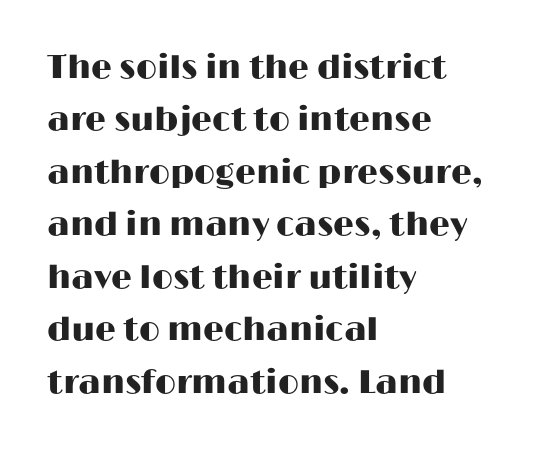
{"serif": "no", "italic": "no", "width": "wide", "stroke_contrast": "high", "x_height": "medium", "monospaced": "no", "underline": "no", "align": "left", "line_spacing": "normal", "line_spacing_ratio": 1.59, "letter_spacing": "normal", "letter_spacing_em": 0.0, "glyph_px": 33}
